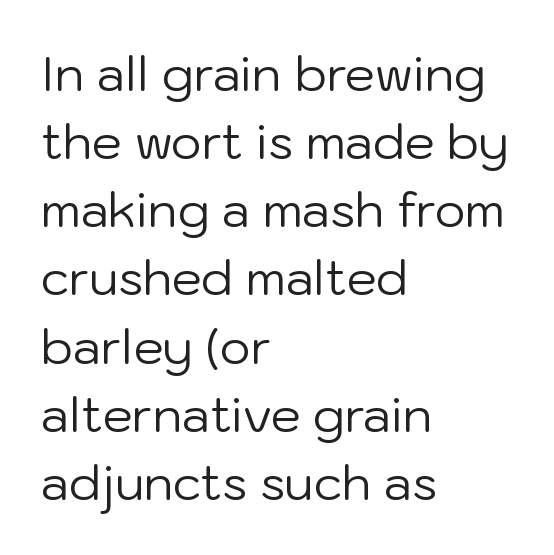
Q: Is the text bold? A: No.
Q: Is the text italic (slanted)? A: No, it is upright.
Q: Is the typeface a serif or a sans-serif typeface? A: Sans-serif.
Q: Is the text underlined? A: No.
Q: How is the paragraph aligned? A: Left-aligned.
Q: Is the spacing between letters normal or unusually wide? A: Normal.
Q: Is the spacing between lines tight, normal or loose? A: Normal.
Q: Width (condensed, normal, or wide)? A: Normal.
Q: Stroke contrast? A: Low.
Q: x-height? A: Medium.
Q: Monospaced? A: No.
